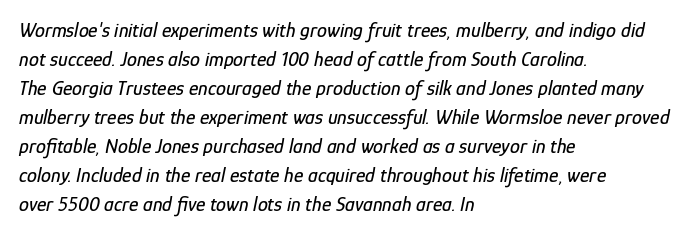
The image shows 20 px text type, italic (leaning right); set left-aligned, normal line spacing (1.45x), normal letter spacing, not underlined.
